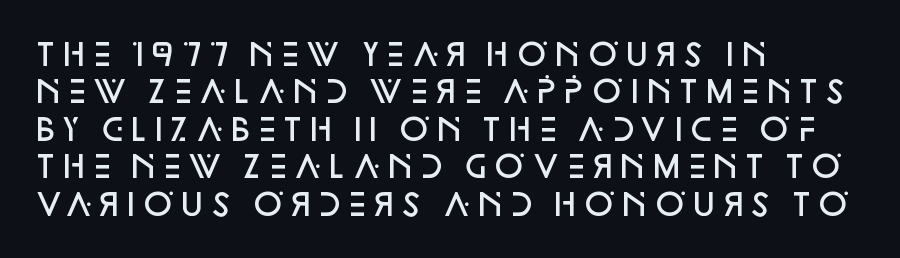
The image shows 30 px semibold sans-serif type, upright; set left-aligned, normal line spacing (1.25x), normal letter spacing, not underlined; low stroke contrast and a large x-height.
